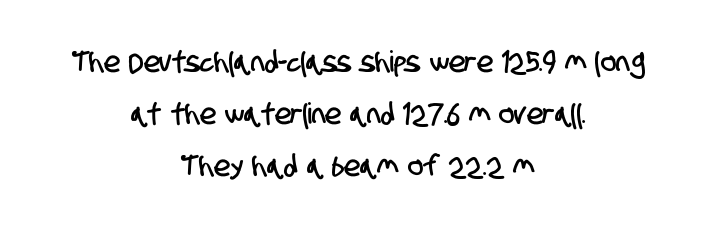
Q: Is the typeface a serif or a sans-serif typeface? A: Sans-serif.
Q: Is the text underlined? A: No.
Q: How is the paragraph aligned? A: Centered.
Q: Is the spacing between letters normal or unusually wide? A: Normal.
Q: Width (condensed, normal, or wide)? A: Condensed.
Q: Stroke contrast? A: Low.
Q: x-height? A: Large.
Q: Monospaced? A: No.
